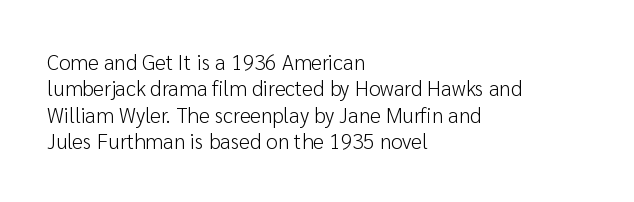
Q: Is the text bold? A: No.
Q: Is the text italic (slanted)? A: No, it is upright.
Q: Is the text underlined? A: No.
Q: How is the paragraph aligned? A: Left-aligned.
Q: Is the spacing between letters normal or unusually wide? A: Normal.
Q: Is the spacing between lines tight, normal or loose? A: Normal.
